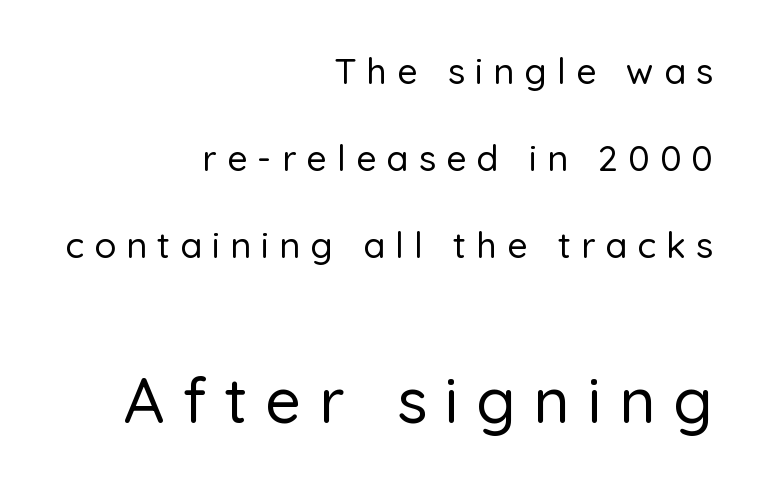
Q: Is the text italic (slanted)? A: No, it is upright.
Q: Is the typeface a serif or a sans-serif typeface? A: Sans-serif.
Q: Is the text underlined? A: No.
Q: How is the paragraph aligned? A: Right-aligned.
Q: Is the spacing between letters normal or unusually wide? A: Unusually wide.
Q: Is the spacing between lines tight, normal or loose? A: Loose.
Q: Which block of text is set in a larger size, the first (top) or the second (bottom)? A: The second (bottom) one.
Q: Width (condensed, normal, or wide)? A: Normal.
Q: Stroke contrast? A: Low.
Q: x-height? A: Medium.
Q: Monospaced? A: No.
